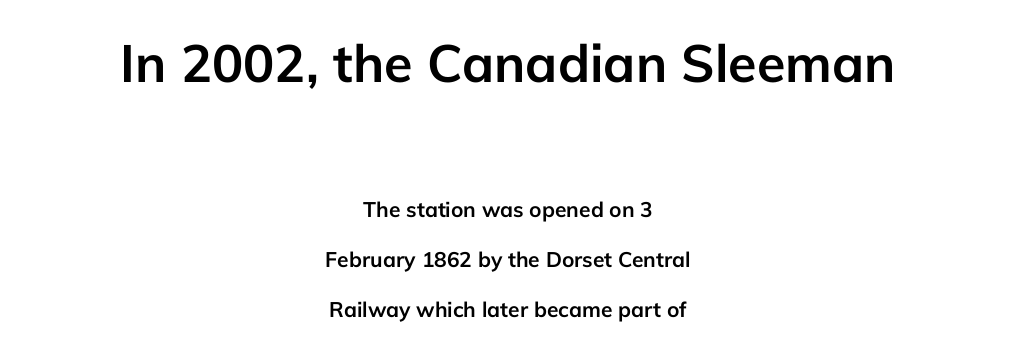
{"serif": "no", "italic": "no", "bold": "yes", "weight": "semibold", "width": "normal", "stroke_contrast": "low", "x_height": "medium", "monospaced": "no", "underline": "no", "align": "center", "line_spacing": "loose", "line_spacing_ratio": 2.39, "letter_spacing": "normal", "letter_spacing_em": 0.0, "larger_block": "first", "size_ratio": 2.48, "glyph_px": 52}
